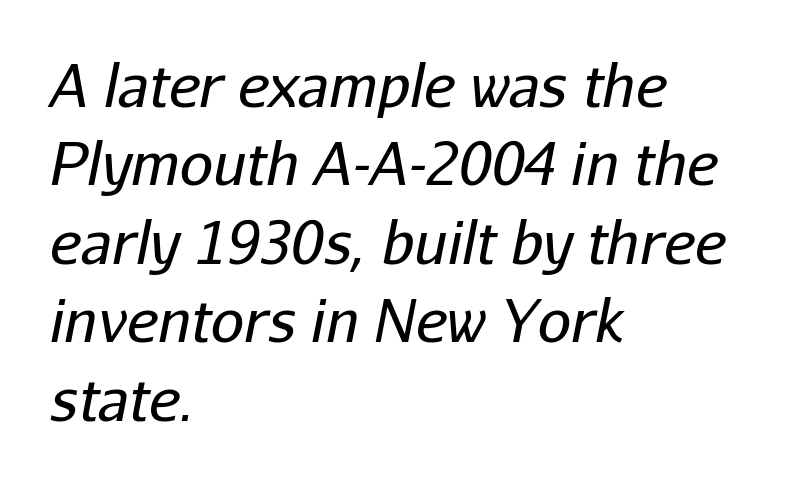
Q: Is the text bold? A: No.
Q: Is the text italic (slanted)? A: Yes, it leans right by about 11 degrees.
Q: Is the text underlined? A: No.
Q: How is the paragraph aligned? A: Left-aligned.
Q: Is the spacing between letters normal or unusually wide? A: Normal.
Q: Is the spacing between lines tight, normal or loose? A: Normal.
Q: Width (condensed, normal, or wide)? A: Normal.
Q: Stroke contrast? A: Low.
Q: x-height? A: Medium.
Q: Monospaced? A: No.
